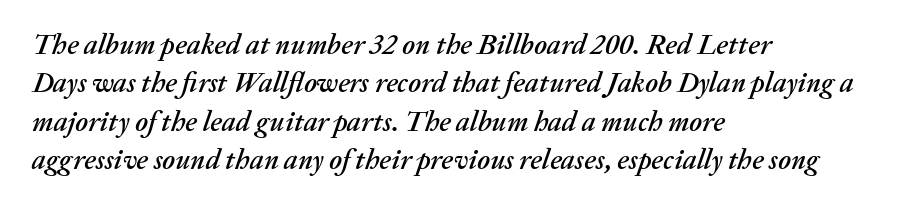
{"italic": "yes", "lean": "right", "slant_degrees": 20, "width": "normal", "stroke_contrast": "medium", "x_height": "medium", "monospaced": "no", "underline": "no", "align": "left", "line_spacing": "normal", "line_spacing_ratio": 1.37, "letter_spacing": "normal", "letter_spacing_em": 0.0, "glyph_px": 28}
